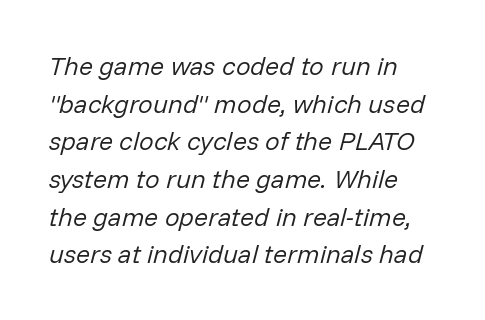
Q: Is the text bold? A: No.
Q: Is the text italic (slanted)? A: Yes, it leans right by about 14 degrees.
Q: Is the text underlined? A: No.
Q: Is the spacing between letters normal or unusually wide? A: Normal.
Q: Is the spacing between lines tight, normal or loose? A: Normal.
